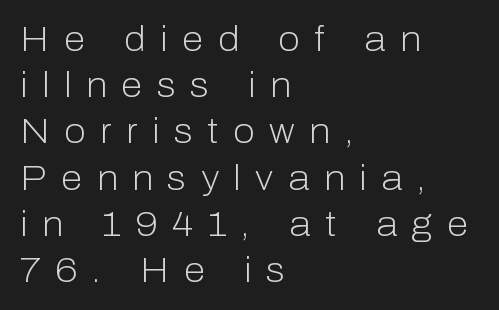
Alignment: flush left. This reads as an unemphasized weight, regular at the heaviest. This rendering features lettering with no underline. Varying glyph widths throughout — classic text-font behaviour. Characters follow at a spacing far wider than the type designer built in. Vertical spacing — default.
